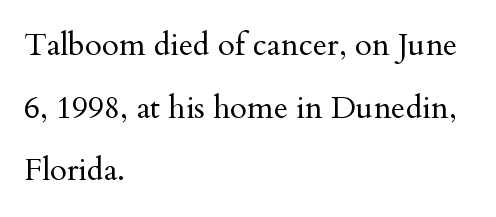
{"serif": "yes", "italic": "no", "bold": "no", "weight": "regular", "width": "normal", "stroke_contrast": "medium", "x_height": "small", "monospaced": "no", "underline": "no", "align": "left", "line_spacing": "loose", "line_spacing_ratio": 2.02, "letter_spacing": "normal", "letter_spacing_em": 0.0, "glyph_px": 31}
